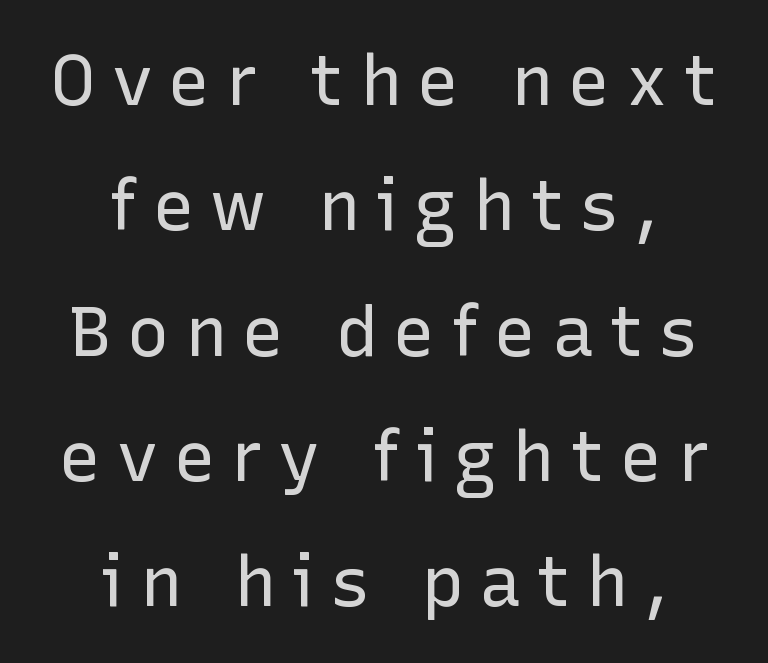
What stands out about the letter spacing? Its width — letters are far apart. To sum up the face: it is a sans, with no serifs. Compared with a typical body face, this is equally light or lighter still. Rule under the text: the space is simply empty.
